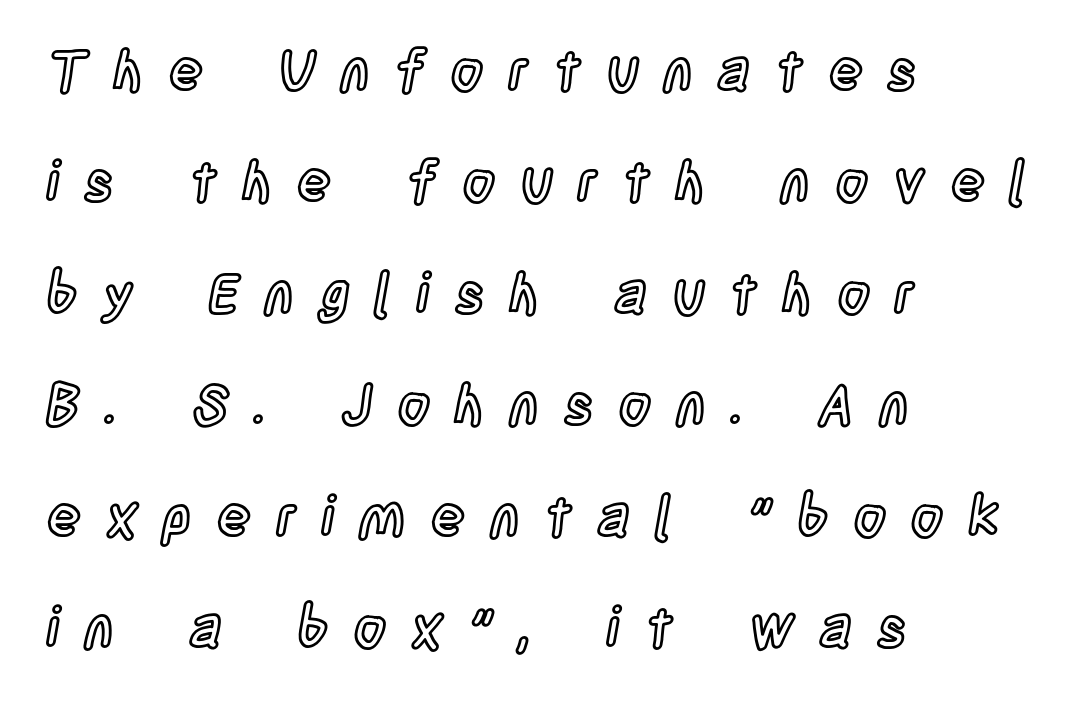
The image shows 56 px condensed type; set left-aligned, loose line spacing (1.99x), unusually wide letter spacing (+0.45 em), not underlined; a large x-height.
